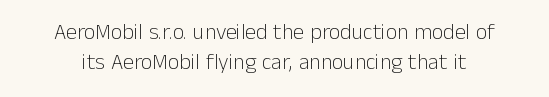
Check the space under the baseline: it is left empty. The gaps between neighbouring characters are ordinary and unremarkable. The passage shown stacks its lines at a standard gap. The font sits on the lighter half of the weight spectrum, regular included. Every character sits straight up, as roman type does.
